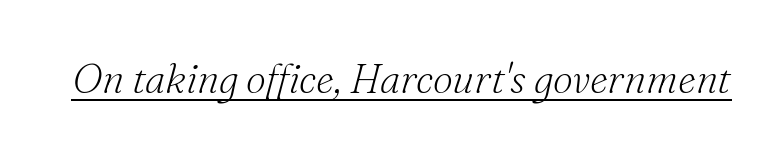
Stroke terminals: seriffed. An italicized treatment has been applied to the whole sample. Look at the tracking — it's just the regular setting, nothing added. Character widths vary here, with narrow letters taking less room than wide ones.
